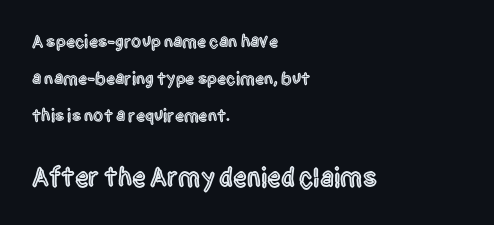
A classic flush-left, rag-right setting is used for this passage. A great deal of white space separates one row of letters from the next. The lettering holds an erect, upright posture throughout. Caption: standard tracking, unaltered.
